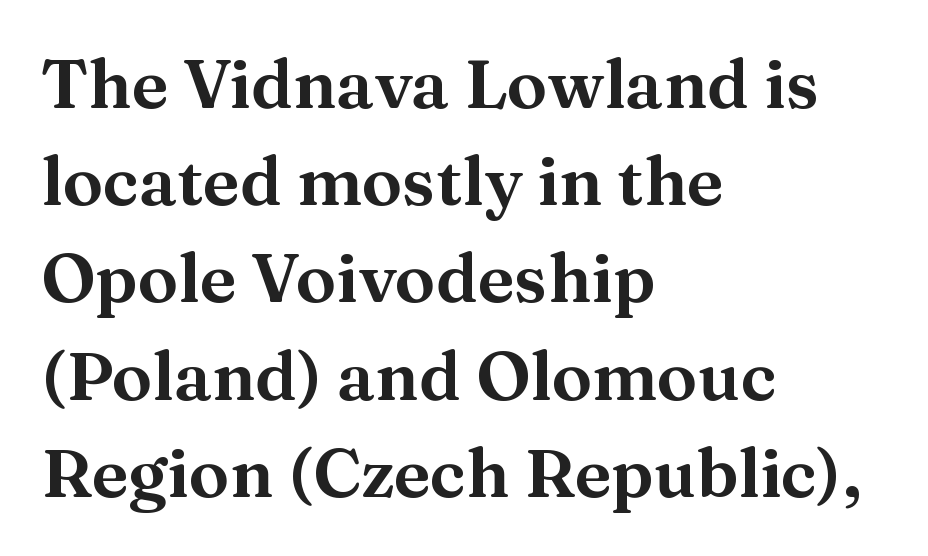
The text was rendered using a seriffed face with decorative stroke endings. Horizontal bands of white between lines are of average thickness. You could not count columns in this text — the font is proportionally spaced. Quick note: not italic, upright. Horizontally, the lines are justified to the leading edge only. Inter-character spacing is left at the font's built-in metrics.
